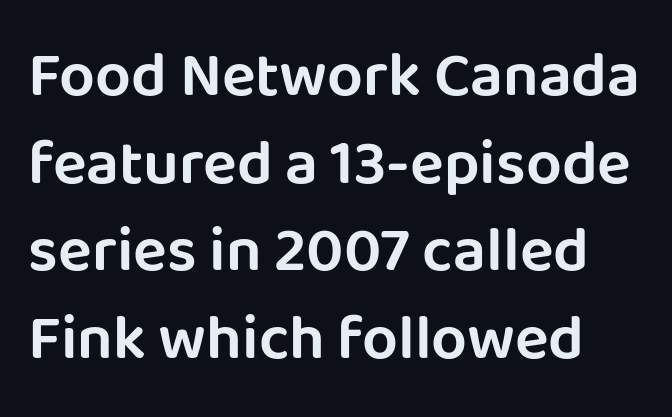
Q: Is the text italic (slanted)? A: No, it is upright.
Q: Is the typeface a serif or a sans-serif typeface? A: Sans-serif.
Q: Is the text underlined? A: No.
Q: Is the spacing between letters normal or unusually wide? A: Normal.
Q: Is the spacing between lines tight, normal or loose? A: Normal.
Q: Width (condensed, normal, or wide)? A: Normal.
Q: Stroke contrast? A: Low.
Q: x-height? A: Large.
Q: Monospaced? A: No.
